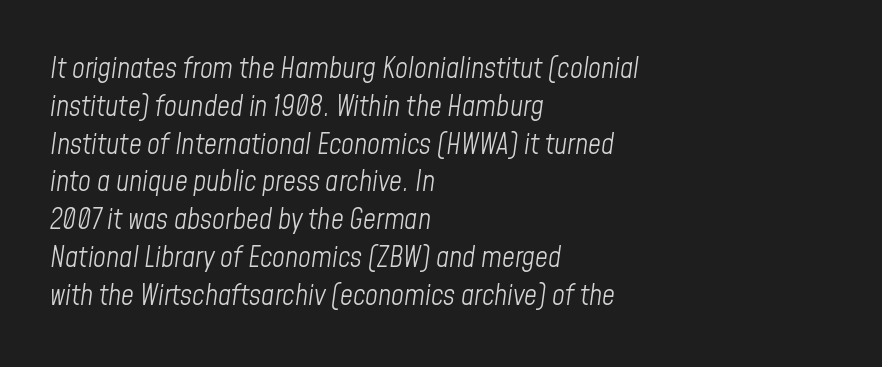
The image shows 28 px light, condensed type, italic (leaning right); set left-aligned, normal line spacing (1.35x), normal letter spacing, not underlined; low stroke contrast and a medium x-height.
